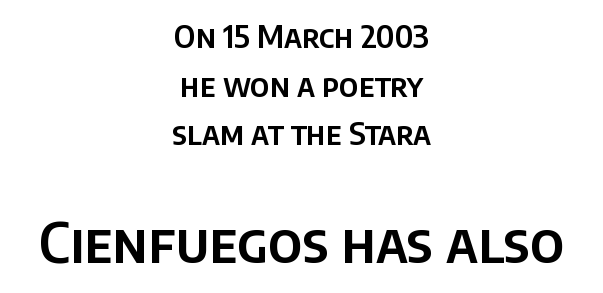
Q: Is the text italic (slanted)? A: No, it is upright.
Q: Is the typeface a serif or a sans-serif typeface? A: Sans-serif.
Q: Is the text underlined? A: No.
Q: How is the paragraph aligned? A: Centered.
Q: Is the spacing between letters normal or unusually wide? A: Normal.
Q: Is the spacing between lines tight, normal or loose? A: Normal.
Q: Which block of text is set in a larger size, the first (top) or the second (bottom)? A: The second (bottom) one.
Q: Width (condensed, normal, or wide)? A: Normal.
Q: Stroke contrast? A: Low.
Q: x-height? A: Large.
Q: Monospaced? A: No.
